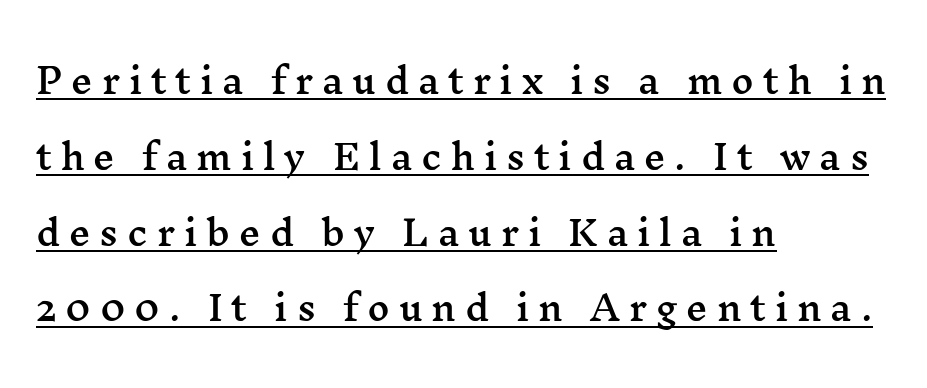
You can see a thin bar hugging the bottom of the glyphs. This sample has the flowing, uneven cadence of proportional lettering. Serif or sans? Serif — the stroke terminals have little feet. When letters stand straight like this, we call the style roman or upright. Visually the block forms a straight wall on the left and a jagged coastline on the right. Leading is clearly above the norm, producing a sparse column.
